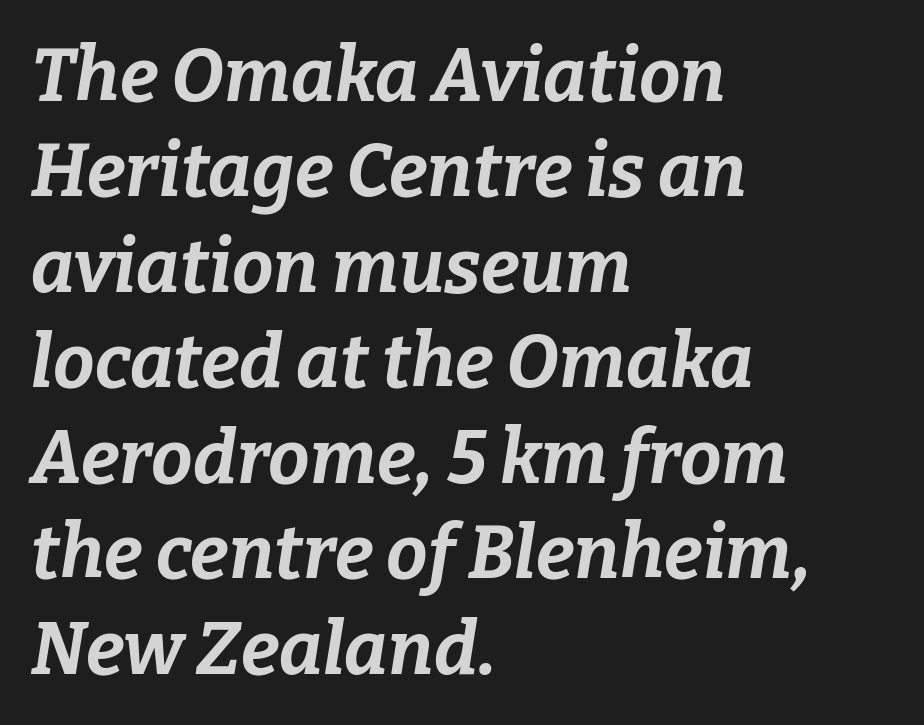
There is no visible air inserted between adjacent glyphs. Is this a fixed-width face? No — the glyphs have proportional, varying widths. As a designer I'd log this as weight 700, bold. A clean baseline with only descenders dipping below it.
